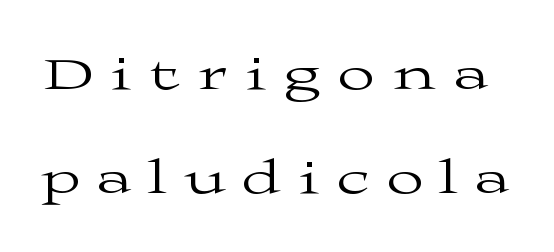
The image shows 48 px regular-weight, wide serif type, upright; set loose line spacing (2.16x), unusually wide letter spacing (+0.39 em), not underlined; medium stroke contrast and a medium x-height.
